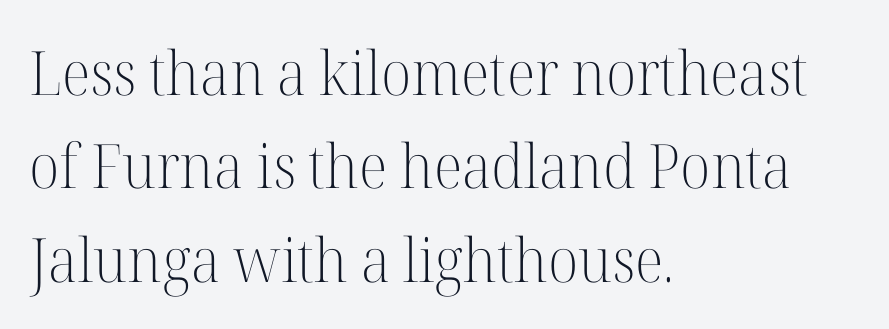
The image shows 61 px light serif type, upright; set left-aligned, normal line spacing (1.53x), normal letter spacing, not underlined; high stroke contrast and a medium x-height.
